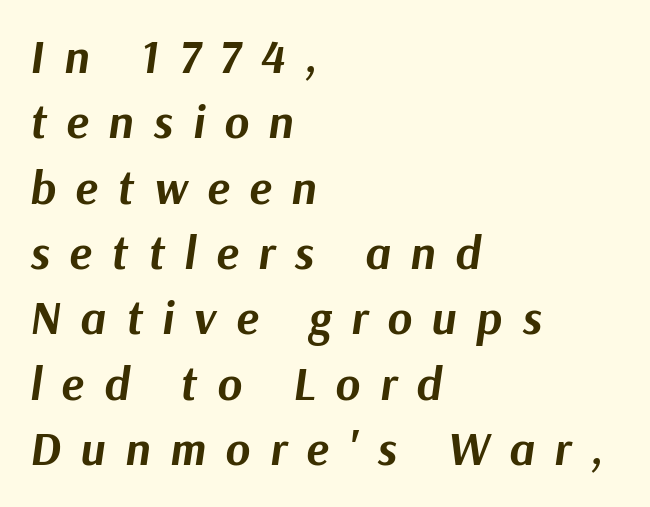
Is the type bold? Yes — the strokes are clearly thick and heavy. Looks like regular typesetting: each glyph gets only the width it needs. If you measured baseline to baseline, you'd find a middling distance. Horizontally, the lines are justified to the leading edge only. Lines of text with bare space underneath. Tracking here is generous; glyphs stand well apart from one another.
